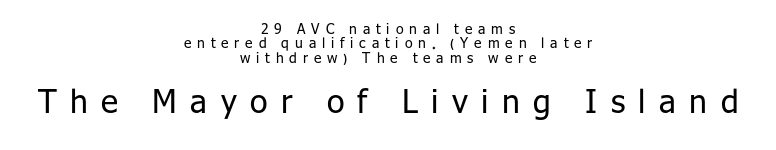
{"serif": "no", "italic": "no", "bold": "no", "weight": "regular", "width": "normal", "stroke_contrast": "low", "x_height": "medium", "monospaced": "no", "underline": "no", "align": "center", "line_spacing": "tight", "line_spacing_ratio": 1.02, "letter_spacing": "wide", "letter_spacing_em": 0.42, "larger_block": "second", "size_ratio": 2.29, "glyph_px": 32}
